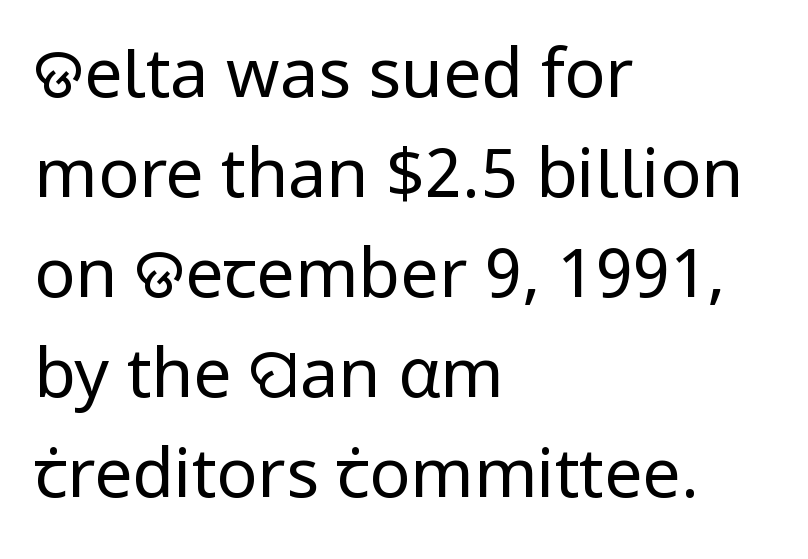
If you drew a ruler down the left edge, every line would touch it. Nope, not italic — everything's standing straight. Weight class: somewhere from thin through regular. Only glyphs here, with clear space below each row. Nothing unusual about the tracking: characters are spaced as the font intends.
